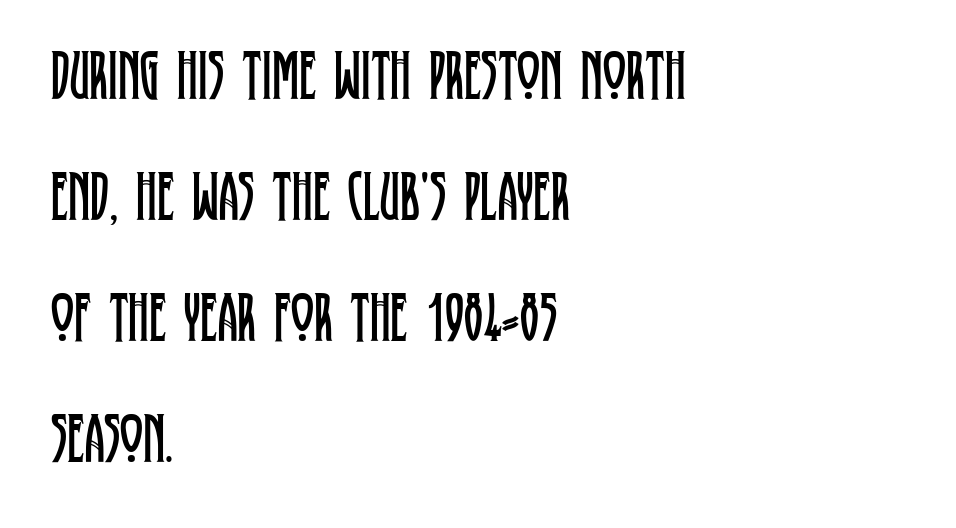
Q: Is the text bold? A: No.
Q: Is the text italic (slanted)? A: No, it is upright.
Q: Is the typeface a serif or a sans-serif typeface? A: Serif.
Q: Is the text underlined? A: No.
Q: How is the paragraph aligned? A: Left-aligned.
Q: Is the spacing between letters normal or unusually wide? A: Normal.
Q: Width (condensed, normal, or wide)? A: Condensed.
Q: Stroke contrast? A: Low.
Q: x-height? A: Large.
Q: Monospaced? A: No.
